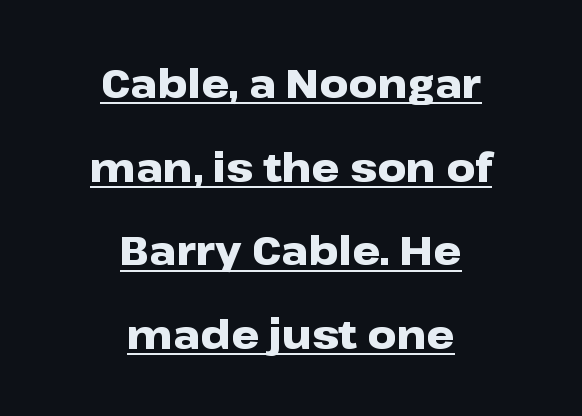
{"serif": "no", "italic": "no", "bold": "yes", "weight": "heavy", "width": "wide", "stroke_contrast": "low", "x_height": "medium", "monospaced": "no", "underline": "yes", "align": "center", "line_spacing": "loose", "line_spacing_ratio": 2.09, "letter_spacing": "normal", "letter_spacing_em": 0.0, "glyph_px": 40}
